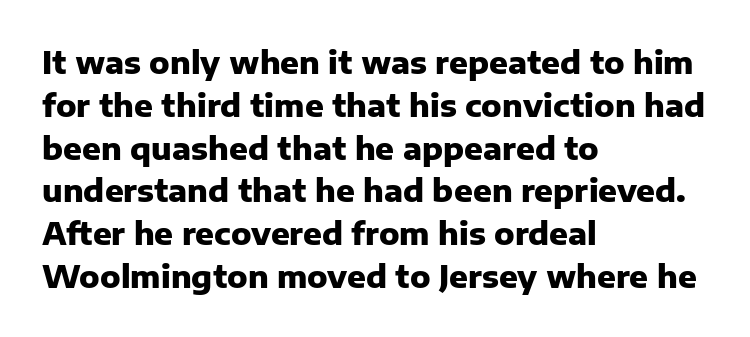
{"serif": "no", "italic": "no", "bold": "yes", "weight": "heavy", "width": "normal", "stroke_contrast": "low", "x_height": "medium", "monospaced": "no", "underline": "no", "align": "left", "line_spacing": "normal", "line_spacing_ratio": 1.38, "letter_spacing": "normal", "letter_spacing_em": 0.0, "glyph_px": 31}
